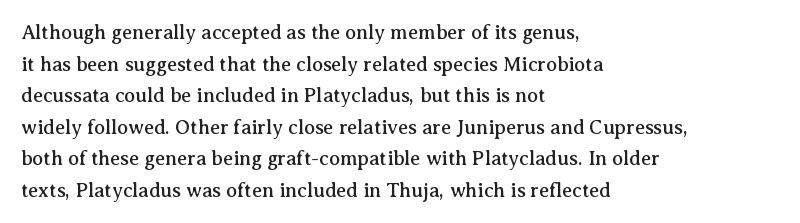
{"italic": "no", "underline": "no", "align": "left", "line_spacing": "normal", "line_spacing_ratio": 1.58, "letter_spacing": "normal", "letter_spacing_em": 0.0, "glyph_px": 20}
